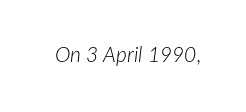
{"italic": "yes", "lean": "right", "slant_degrees": 7, "bold": "no", "underline": "no", "letter_spacing": "normal", "letter_spacing_em": 0.0, "glyph_px": 21}
